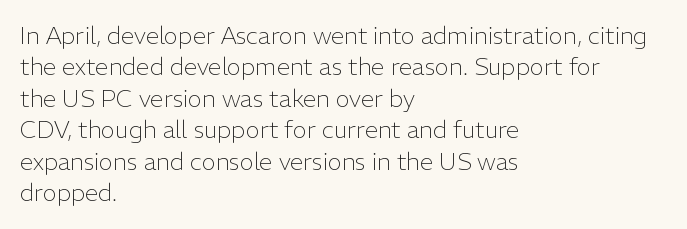
Q: Is the text bold? A: No.
Q: Is the text italic (slanted)? A: No, it is upright.
Q: Is the text underlined? A: No.
Q: How is the paragraph aligned? A: Left-aligned.
Q: Is the spacing between letters normal or unusually wide? A: Normal.
Q: Is the spacing between lines tight, normal or loose? A: Normal.
